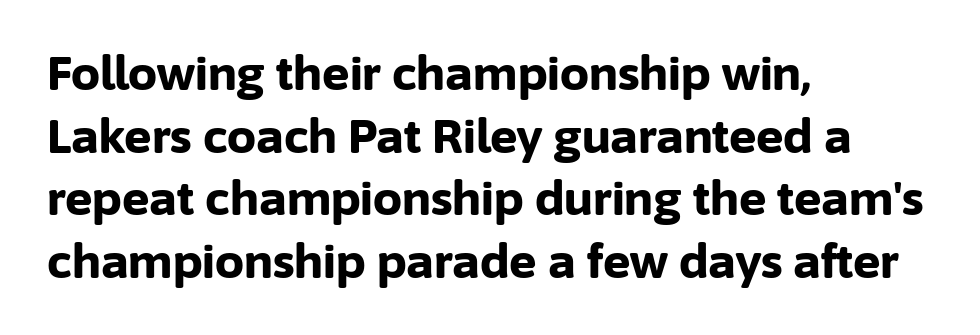
Q: Is the text bold? A: Yes.
Q: Is the text italic (slanted)? A: No, it is upright.
Q: Is the typeface a serif or a sans-serif typeface? A: Sans-serif.
Q: Is the text underlined? A: No.
Q: How is the paragraph aligned? A: Left-aligned.
Q: Is the spacing between letters normal or unusually wide? A: Normal.
Q: Is the spacing between lines tight, normal or loose? A: Normal.
Q: Width (condensed, normal, or wide)? A: Normal.
Q: Stroke contrast? A: Low.
Q: x-height? A: Medium.
Q: Monospaced? A: No.
